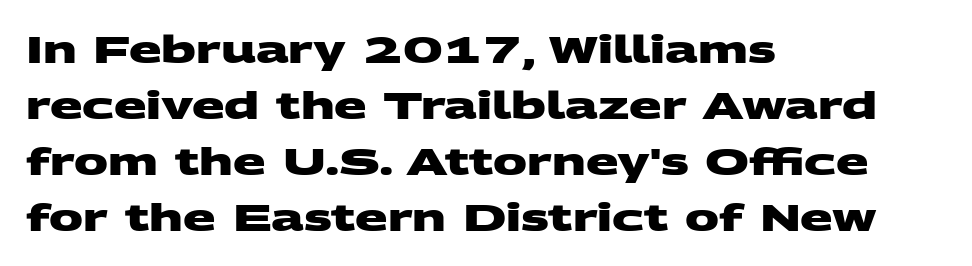
Plain, unruled lines of type. Tracking here is standard; glyphs follow each other at the usual distance. The sample has been set heavy, in full bold. Serif or sans? Sans — the stroke terminals are bare. Regular leading. Is the block centered? No — it sits flush against the left margin.
